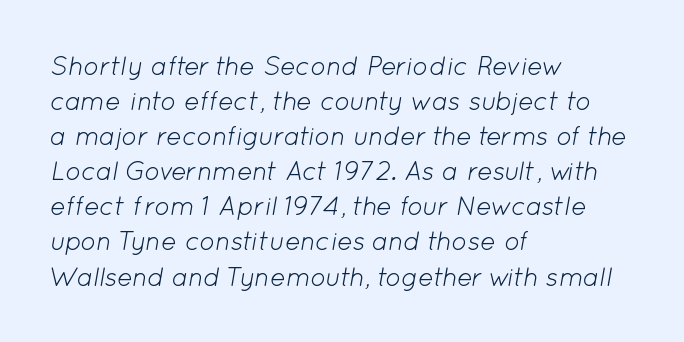
The image shows 26 px text type, italic (leaning right); set left-aligned, normal line spacing (1.35x), normal letter spacing, not underlined.
